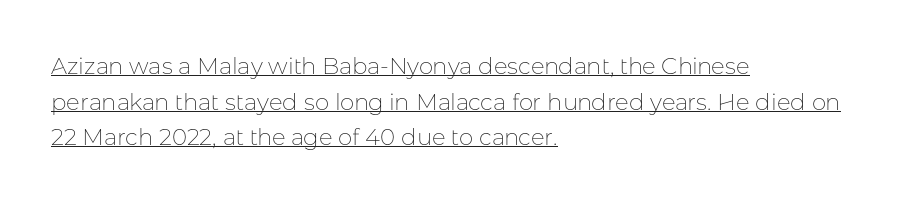
Q: Is the text bold? A: No.
Q: Is the text italic (slanted)? A: No, it is upright.
Q: Is the text underlined? A: Yes.
Q: How is the paragraph aligned? A: Left-aligned.
Q: Is the spacing between letters normal or unusually wide? A: Normal.
Q: Is the spacing between lines tight, normal or loose? A: Normal.
